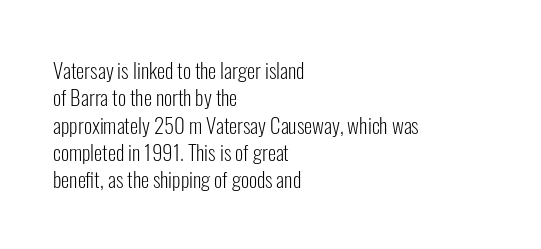
Reading down the block, your eye returns to a fixed left position each line. The weight tops out at a normal text grade. Interline gaps are of average width in this sample. The letters sit at their default tracking, neither squeezed nor spread.
